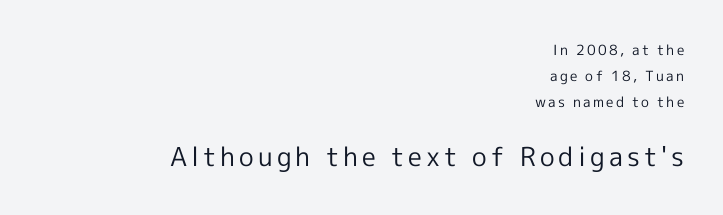
The image shows 26 px text type, upright; set right-aligned, line spacing 1.87x, not underlined; the second (bottom) block is 1.86x larger.
